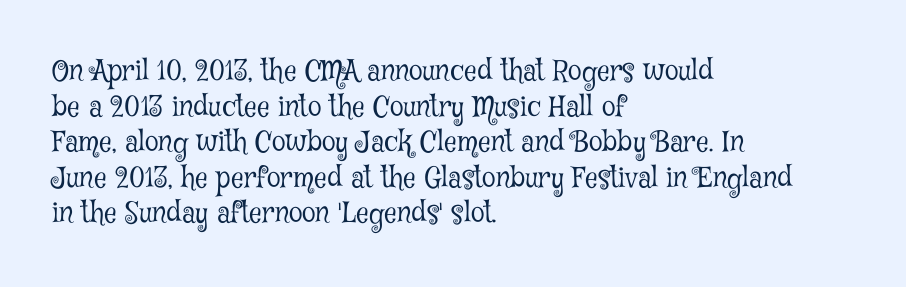
Q: Is the text bold? A: No.
Q: Is the text italic (slanted)? A: No, it is upright.
Q: Is the typeface a serif or a sans-serif typeface? A: Serif.
Q: Is the text underlined? A: No.
Q: How is the paragraph aligned? A: Left-aligned.
Q: Is the spacing between letters normal or unusually wide? A: Normal.
Q: Is the spacing between lines tight, normal or loose? A: Normal.
Q: Width (condensed, normal, or wide)? A: Condensed.
Q: Stroke contrast? A: Low.
Q: x-height? A: Medium.
Q: Monospaced? A: No.
